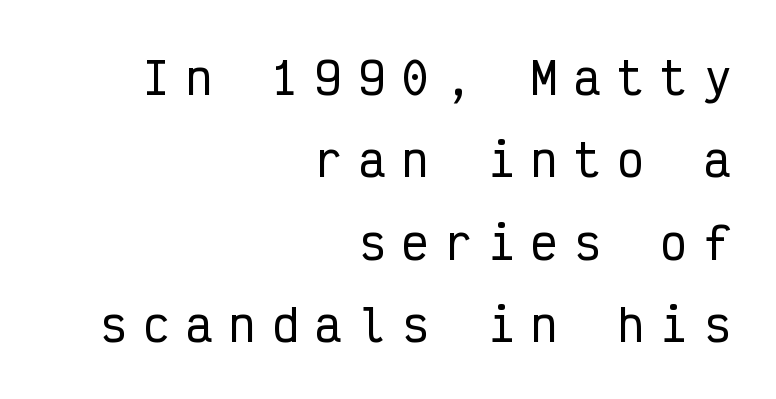
{"serif": "no", "italic": "no", "width": "condensed", "stroke_contrast": "low", "x_height": "medium", "monospaced": "yes", "underline": "no", "align": "right", "line_spacing_ratio": 1.87, "letter_spacing": "wide", "letter_spacing_em": 0.38, "glyph_px": 44}
